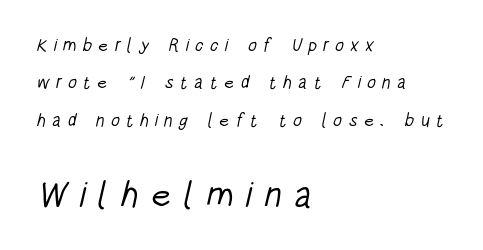
Is this a fixed-width face? No — the glyphs have proportional, varying widths. Does the type have serifs? No, each stem ends abruptly. Alignment: flush left. Students, note that the glyphs here are deliberately spaced far apart.
